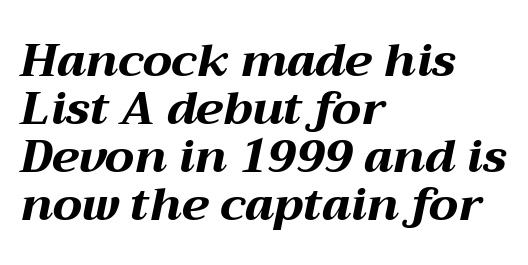
{"italic": "yes", "lean": "right", "slant_degrees": 12, "bold": "yes", "weight": "bold", "width": "wide", "stroke_contrast": "medium", "x_height": "medium", "monospaced": "no", "underline": "no", "align": "left", "line_spacing": "tight", "line_spacing_ratio": 1.04, "letter_spacing": "normal", "letter_spacing_em": 0.0, "glyph_px": 46}
